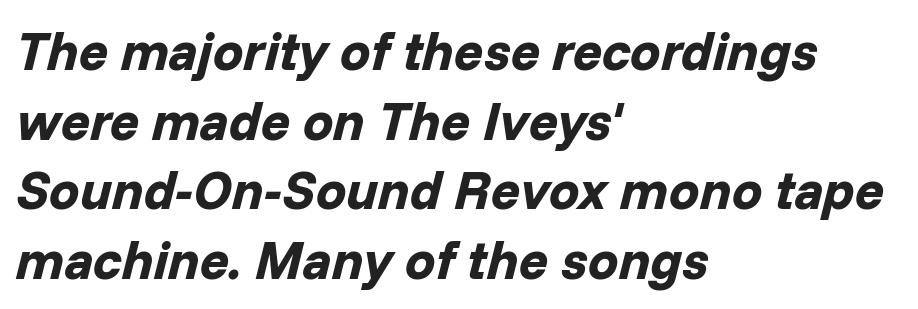
The image shows 54 px bold type, italic (leaning right); set left-aligned, normal line spacing (1.29x), normal letter spacing, not underlined; low stroke contrast and a medium x-height.
